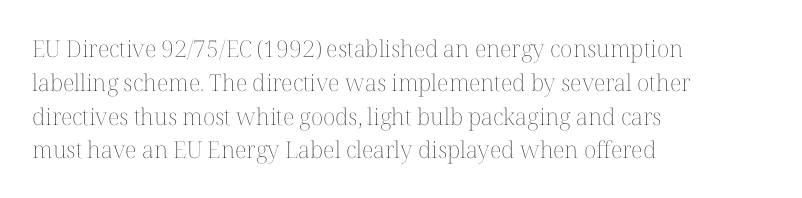
Just letters on the line, the space beneath them empty. Evenly set lines give the paragraph a standard silhouette. Heft: none added — not bold. Notice how the passage keeps a crisp vertical edge on the left only. No extra tracking has been applied to these lines. A roman cut, with each character standing at attention.
